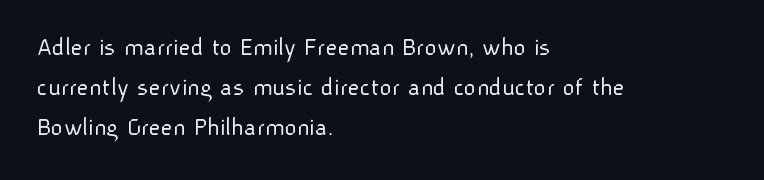
Nobody touched the tracking dial on this one. Line starts are locked; line ends wander. The block of text has a typical density, with ordinary space between rows. The glyphs are unaccompanied by any horizontal stroke below them. Notice how the stems are strictly vertical — no italics here. These glyphs show unthickened strokes, regular width or finer.
